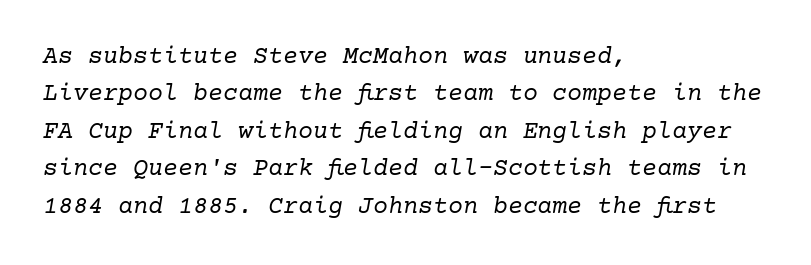
The image shows 25 px text type, italic (leaning right); set left-aligned, normal line spacing (1.5x), normal letter spacing, not underlined.
